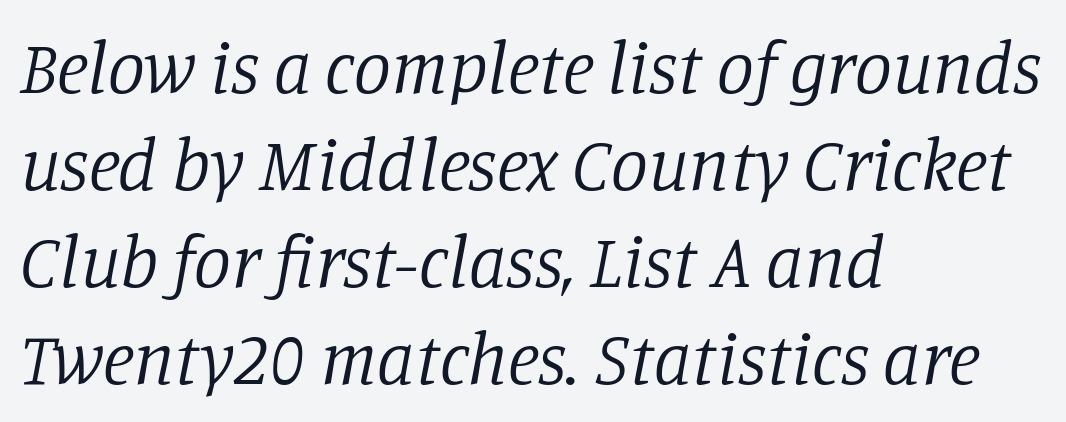
{"serif": "yes", "italic": "yes", "lean": "right", "slant_degrees": 11, "bold": "no", "weight": "regular", "width": "normal", "stroke_contrast": "low", "x_height": "large", "monospaced": "no", "underline": "no", "align": "left", "line_spacing": "normal", "line_spacing_ratio": 1.31, "letter_spacing": "normal", "letter_spacing_em": 0.0, "glyph_px": 74}
